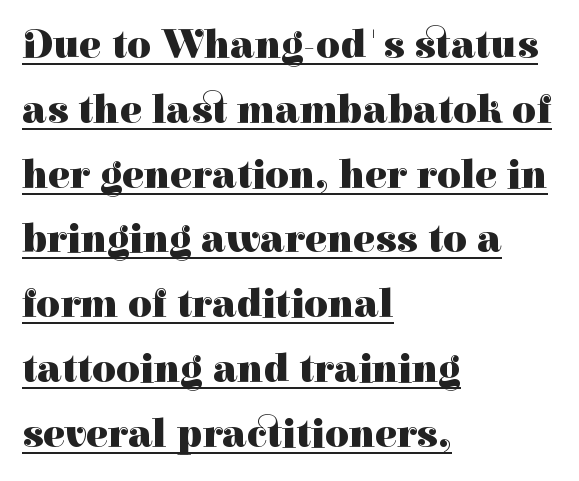
Q: Is the text bold? A: Yes.
Q: Is the text italic (slanted)? A: No, it is upright.
Q: Is the typeface a serif or a sans-serif typeface? A: Serif.
Q: Is the text underlined? A: Yes.
Q: How is the paragraph aligned? A: Left-aligned.
Q: Is the spacing between letters normal or unusually wide? A: Normal.
Q: Is the spacing between lines tight, normal or loose? A: Normal.
Q: Width (condensed, normal, or wide)? A: Normal.
Q: Stroke contrast? A: High.
Q: x-height? A: Medium.
Q: Monospaced? A: No.
